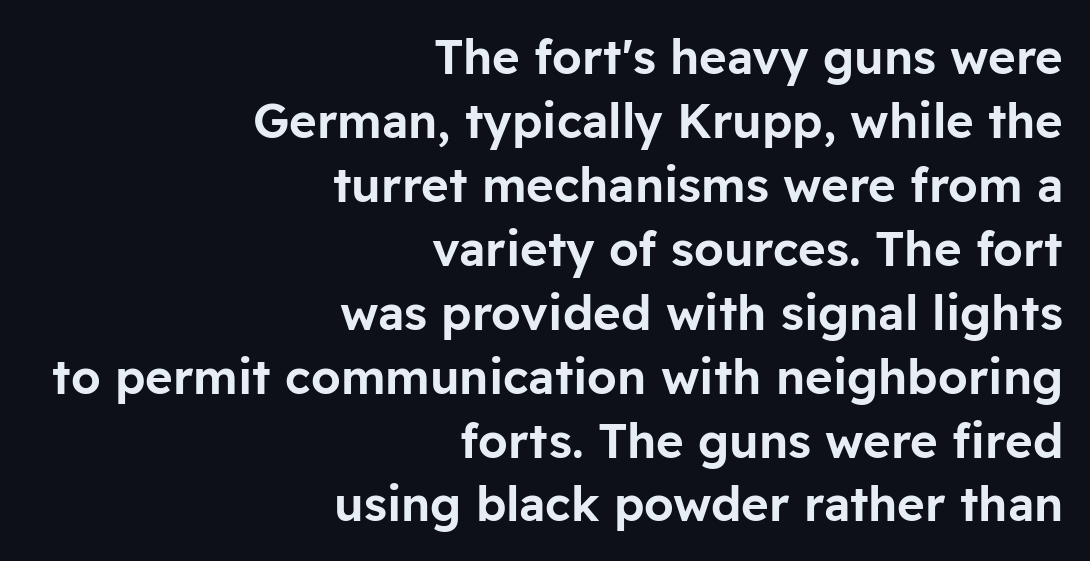
Q: Is the text italic (slanted)? A: No, it is upright.
Q: Is the typeface a serif or a sans-serif typeface? A: Sans-serif.
Q: Is the text underlined? A: No.
Q: How is the paragraph aligned? A: Right-aligned.
Q: Is the spacing between letters normal or unusually wide? A: Normal.
Q: Is the spacing between lines tight, normal or loose? A: Normal.
Q: Width (condensed, normal, or wide)? A: Normal.
Q: Stroke contrast? A: Low.
Q: x-height? A: Medium.
Q: Monospaced? A: No.
